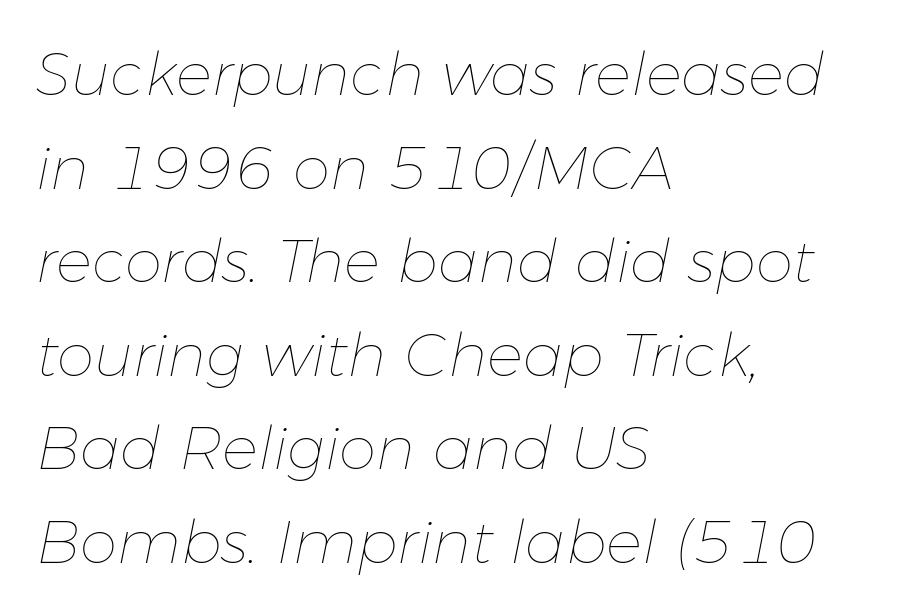
Q: Is the text bold? A: No.
Q: Is the text italic (slanted)? A: Yes, it leans right by about 11 degrees.
Q: Is the text underlined? A: No.
Q: How is the paragraph aligned? A: Left-aligned.
Q: Is the spacing between letters normal or unusually wide? A: Normal.
Q: Is the spacing between lines tight, normal or loose? A: Normal.
Q: Width (condensed, normal, or wide)? A: Normal.
Q: Stroke contrast? A: Low.
Q: x-height? A: Medium.
Q: Monospaced? A: No.
